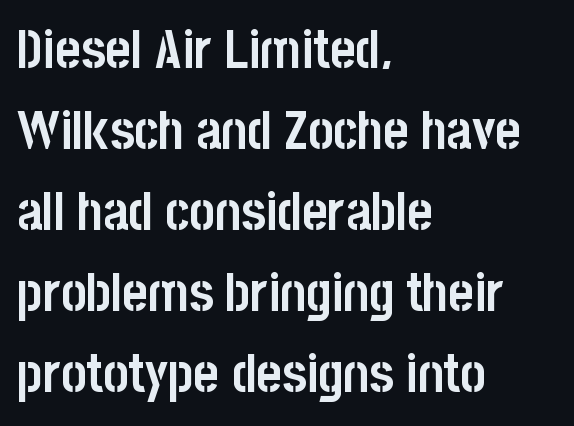
{"serif": "no", "italic": "no", "bold": "yes", "weight": "semibold", "width": "condensed", "stroke_contrast": "low", "x_height": "large", "monospaced": "no", "underline": "no", "align": "left", "line_spacing": "normal", "line_spacing_ratio": 1.5, "letter_spacing": "normal", "letter_spacing_em": 0.0, "glyph_px": 54}
